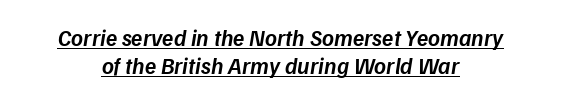
Both edges are ragged and mirror each other, which tells us the setting is centered. Inter-character spacing is left at the font's built-in metrics. Strokes here are thickened, but only to semibold level. The passage shown leans; its letterforms are oblique.
